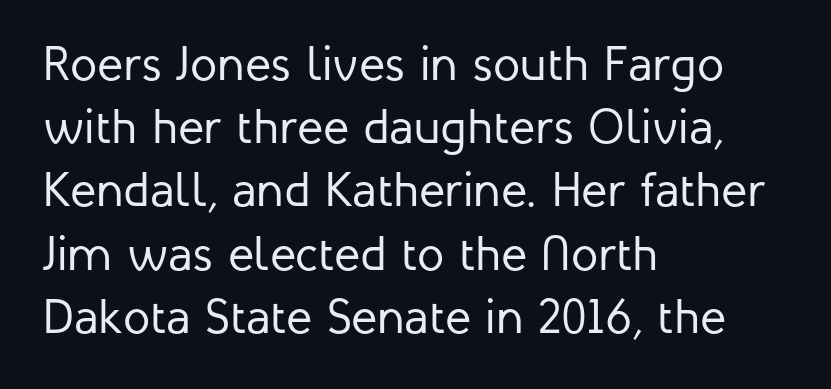
Q: Is the text bold? A: No.
Q: Is the text italic (slanted)? A: No, it is upright.
Q: Is the typeface a serif or a sans-serif typeface? A: Sans-serif.
Q: Is the text underlined? A: No.
Q: How is the paragraph aligned? A: Left-aligned.
Q: Is the spacing between letters normal or unusually wide? A: Normal.
Q: Is the spacing between lines tight, normal or loose? A: Normal.
Q: Width (condensed, normal, or wide)? A: Normal.
Q: Stroke contrast? A: Low.
Q: x-height? A: Medium.
Q: Monospaced? A: No.
